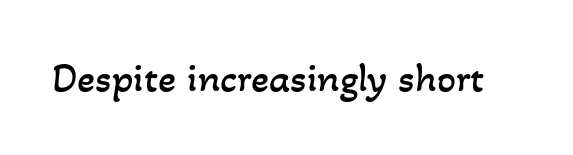
The image shows 42 px regular-weight type; set normal letter spacing, not underlined; low stroke contrast and a small x-height.
